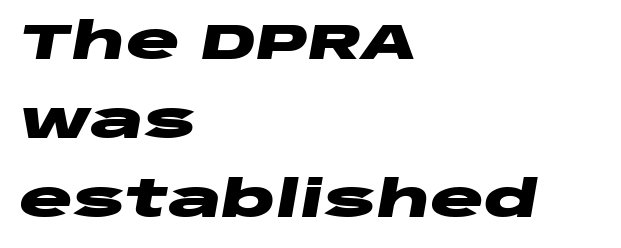
The image shows 50 px heavy, wide type, italic (leaning right); set left-aligned, normal line spacing (1.58x), normal letter spacing, not underlined; low stroke contrast and a large x-height.
